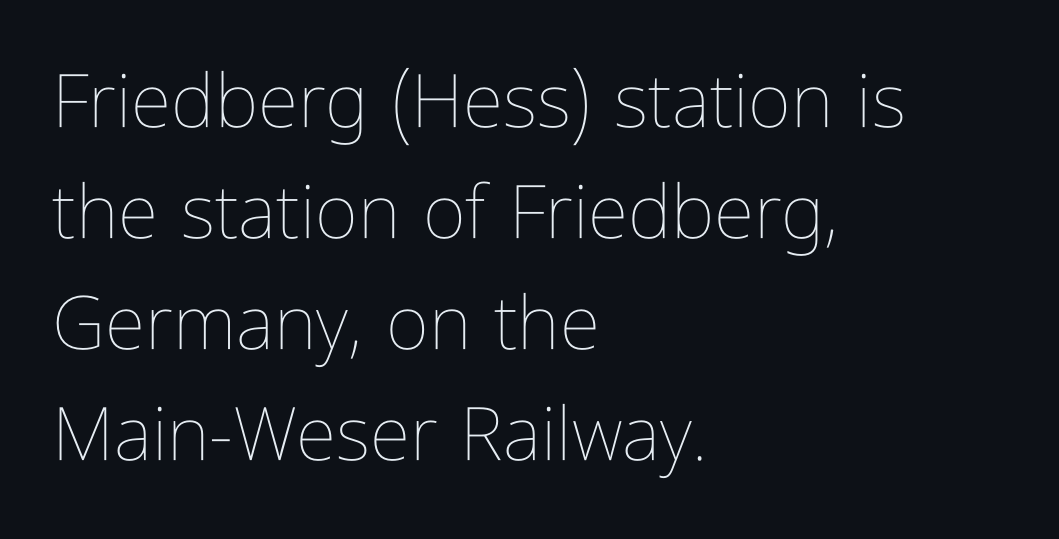
The image shows 74 px thin, condensed type, upright; set left-aligned, normal line spacing (1.5x), normal letter spacing, not underlined; low stroke contrast and a medium x-height.
